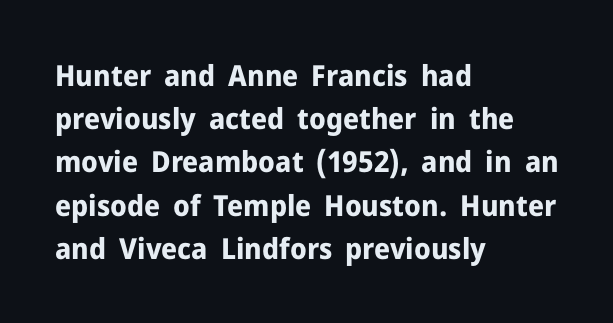
A bare baseline throughout the passage. A typesetter would mark this as roman, not italic. Note the varied advance widths — an 'i' is clearly narrower than an 'm'. Successive baselines arrive at the customary interval. The rendering shows plain stroke endings on the letterforms — a sans-serif design.
